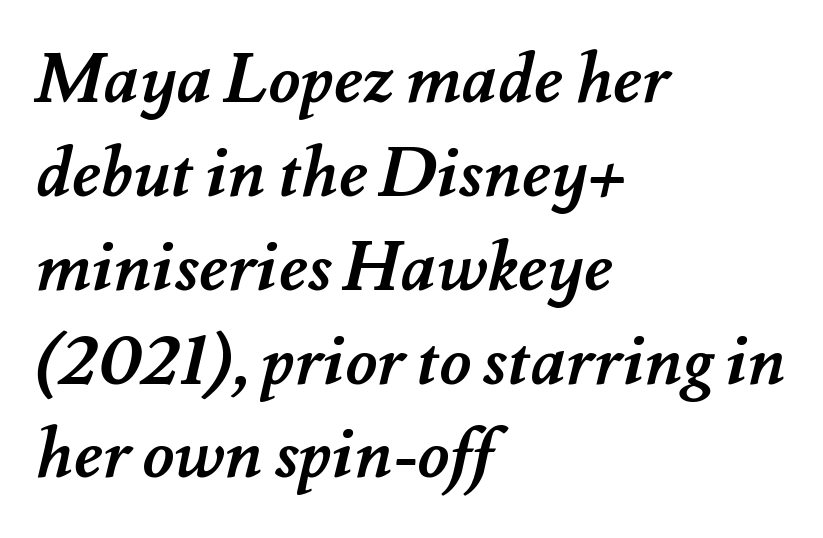
{"bold": "yes", "weight": "semibold", "width": "normal", "stroke_contrast": "medium", "x_height": "small", "monospaced": "no", "underline": "no", "align": "left", "line_spacing": "normal", "line_spacing_ratio": 1.36, "letter_spacing": "normal", "letter_spacing_em": 0.0, "glyph_px": 69}
